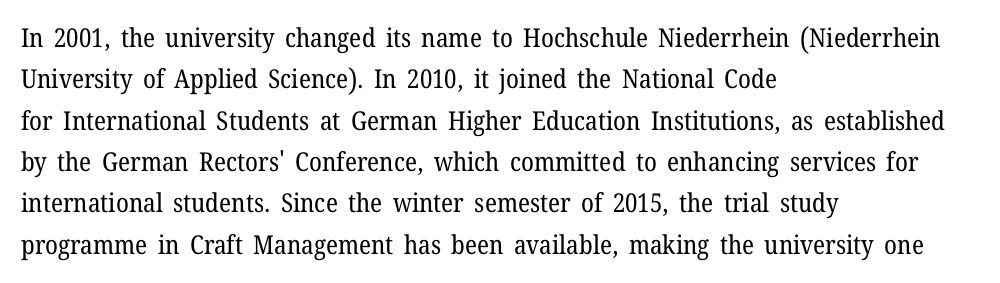
{"italic": "no", "bold": "no", "underline": "no", "align": "left", "line_spacing": "normal", "line_spacing_ratio": 1.59, "letter_spacing": "normal", "letter_spacing_em": 0.0, "glyph_px": 26}
